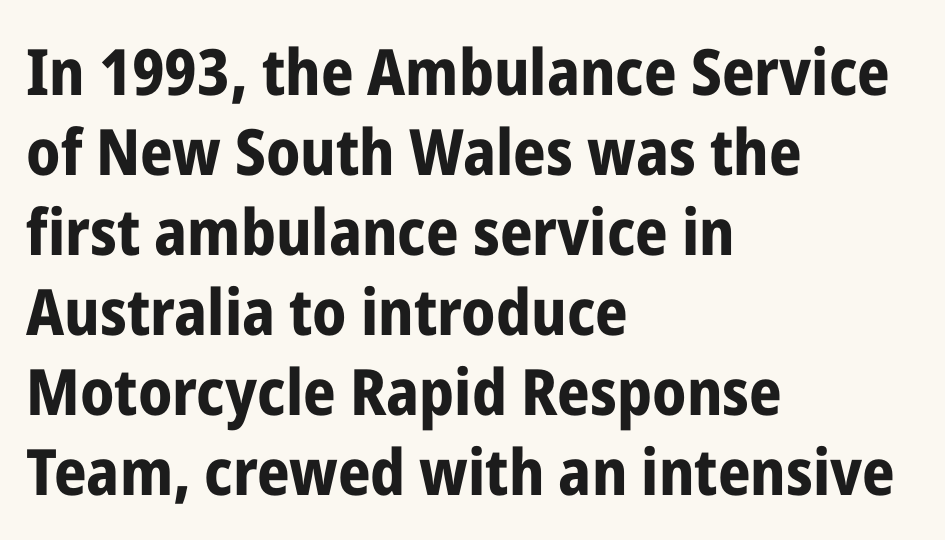
The letters are bold, with thick, heavy strokes. A bare baseline throughout the passage. Successive baselines arrive at the customary interval. The letters carry no serifs — their stems end cleanly without finishing strokes. You could not count columns in this text — the font is proportionally spaced. Teacher's note: observe the even left margin — that is flush-left alignment.
